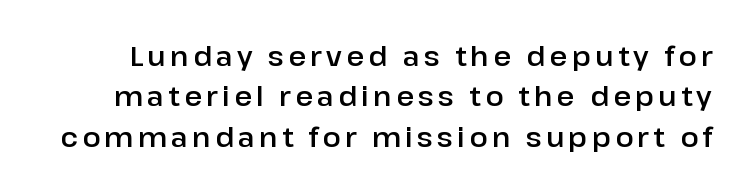
{"italic": "no", "underline": "no", "line_spacing": "normal", "line_spacing_ratio": 1.5, "glyph_px": 27}
